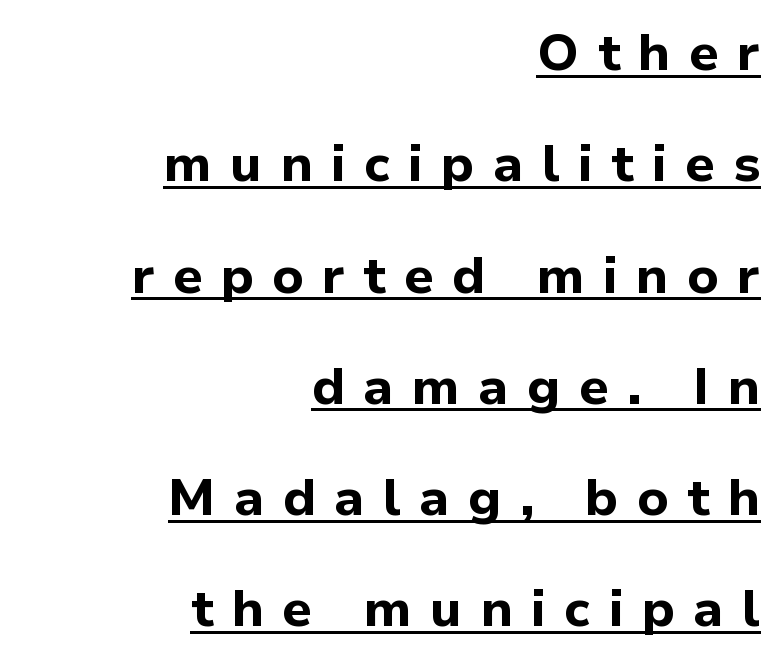
{"serif": "no", "italic": "no", "bold": "yes", "weight": "bold", "width": "normal", "stroke_contrast": "low", "x_height": "medium", "monospaced": "no", "underline": "yes", "align": "right", "line_spacing": "loose", "line_spacing_ratio": 2.14, "letter_spacing": "wide", "letter_spacing_em": 0.35, "glyph_px": 52}
